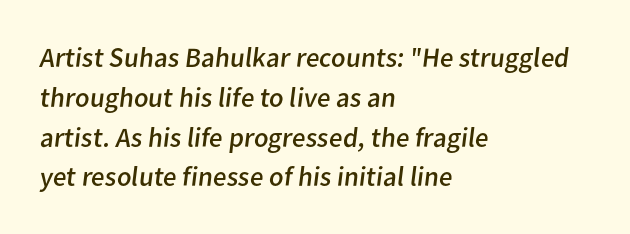
The rows are spaced the way most documents space them. The type is set solid horizontally, with unmodified tracking. No chunkiness to these letters — they're not bold. Note the varied advance widths — an 'i' is clearly narrower than an 'm'.
